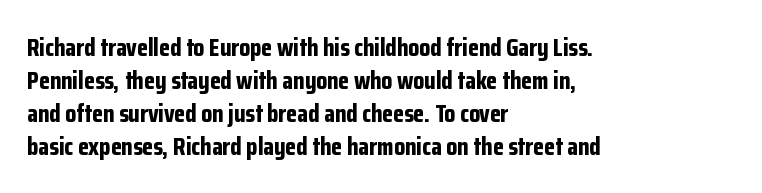
Q: Is the text bold? A: Yes.
Q: Is the text italic (slanted)? A: No, it is upright.
Q: Is the text underlined? A: No.
Q: How is the paragraph aligned? A: Left-aligned.
Q: Is the spacing between letters normal or unusually wide? A: Normal.
Q: Is the spacing between lines tight, normal or loose? A: Normal.
